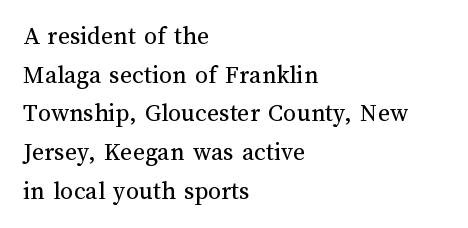
Posture: vertical. The weight tops out at a normal text grade. Words appear dense and cohesive because spacing is normal. If you drew a ruler down the left edge, every line would touch it. Line spacing here is normal. Underline: absent.
